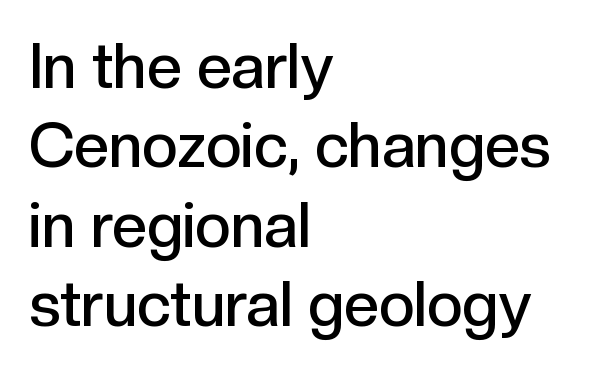
{"serif": "no", "italic": "no", "bold": "semi", "weight": "semibold", "width": "normal", "x_height": "medium", "monospaced": "no", "underline": "no", "align": "left", "line_spacing": "normal", "line_spacing_ratio": 1.28, "letter_spacing": "normal", "letter_spacing_em": 0.0, "glyph_px": 62}
